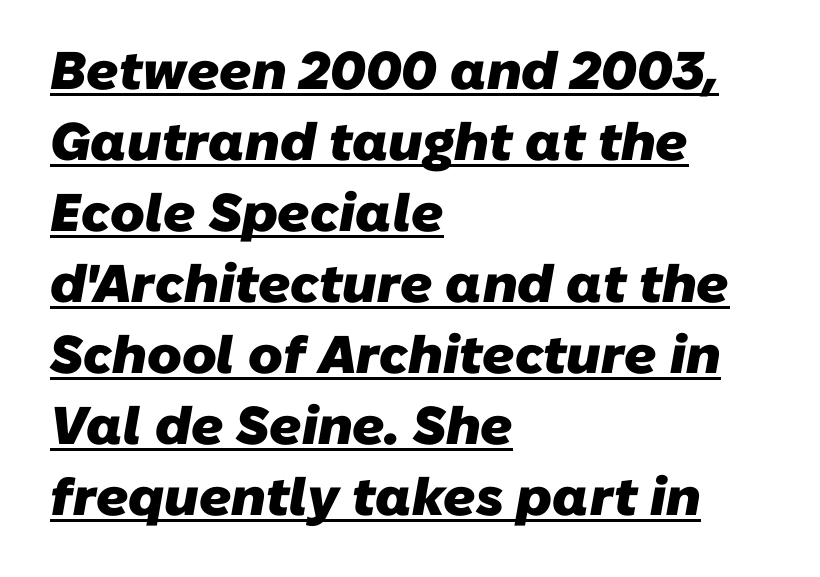
Q: Is the text bold? A: Yes.
Q: Is the typeface a serif or a sans-serif typeface? A: Sans-serif.
Q: Is the text underlined? A: Yes.
Q: How is the paragraph aligned? A: Left-aligned.
Q: Is the spacing between letters normal or unusually wide? A: Normal.
Q: Is the spacing between lines tight, normal or loose? A: Normal.
Q: Width (condensed, normal, or wide)? A: Normal.
Q: Stroke contrast? A: Low.
Q: x-height? A: Medium.
Q: Monospaced? A: No.
